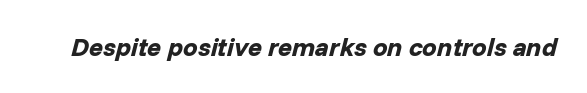
The image shows 26 px bold type, italic (leaning right); set normal letter spacing, not underlined.
